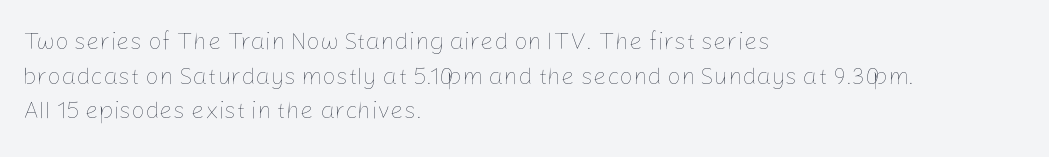
The image shows 24 px text type, upright; set left-aligned, normal line spacing (1.44x), normal letter spacing, not underlined.
